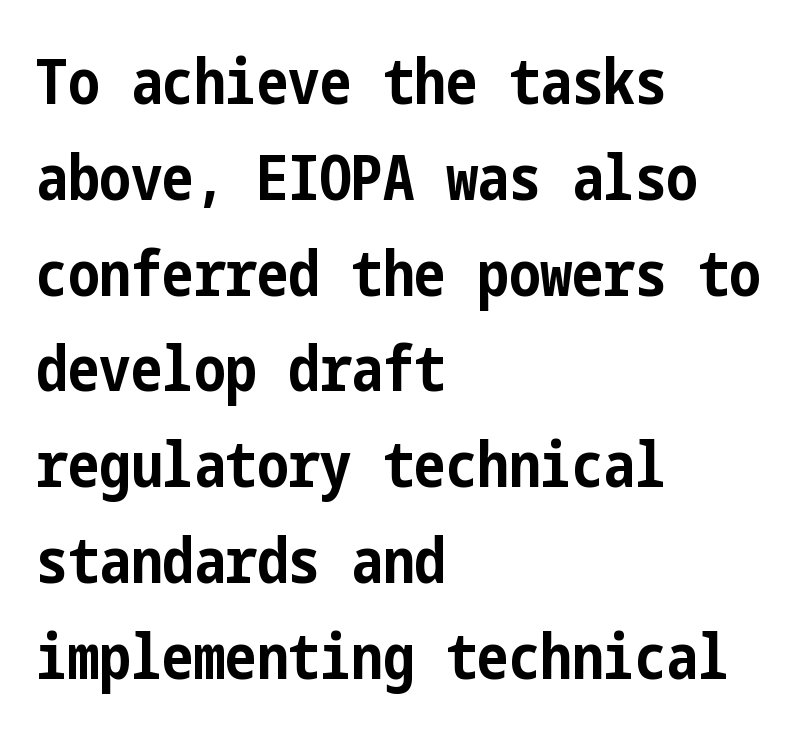
Horizontal alignment here is leftward, the default for most running prose. The sample has been set heavy, in full bold. Vertically, the passage feels balanced, rows spaced as you'd expect. Posture: straight, roman, zero tilt. A typesetter would label this face a sans.
